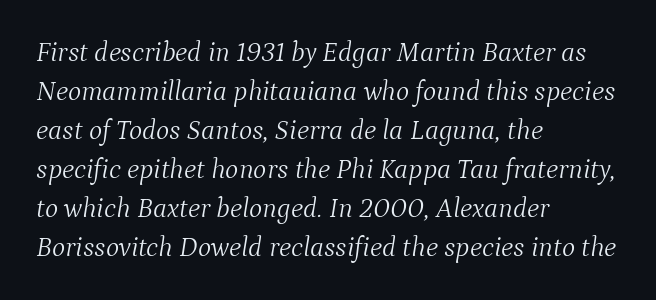
{"serif": "yes", "italic": "yes", "lean": "right", "slant_degrees": 9, "bold": "no", "weight": "light", "width": "normal", "stroke_contrast": "medium", "x_height": "medium", "monospaced": "no", "underline": "no", "align": "left", "line_spacing": "normal", "line_spacing_ratio": 1.39, "letter_spacing": "normal", "letter_spacing_em": 0.0, "glyph_px": 28}
